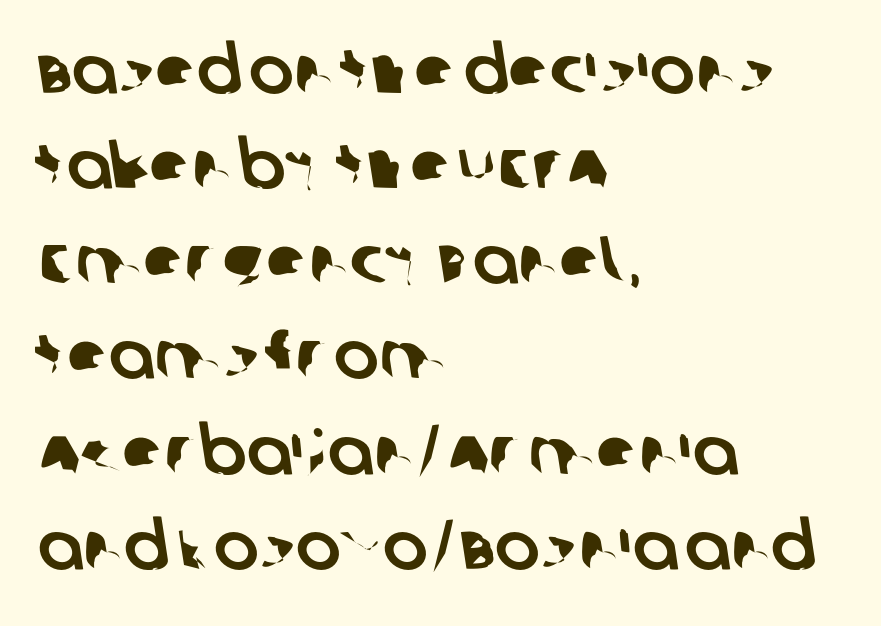
{"serif": "no", "width": "normal", "stroke_contrast": "low", "x_height": "large", "monospaced": "no", "underline": "no", "align": "left", "line_spacing": "normal", "line_spacing_ratio": 1.42, "letter_spacing": "normal", "letter_spacing_em": 0.0, "glyph_px": 67}
